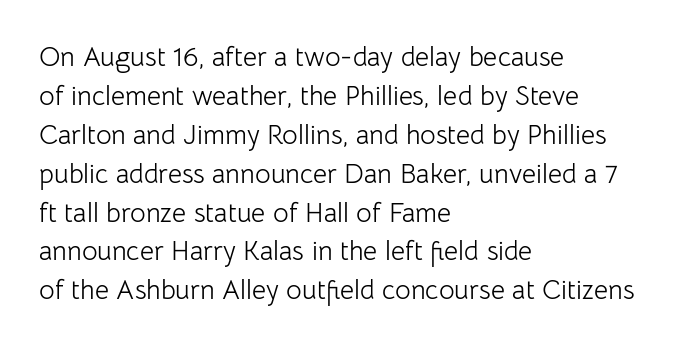
The image shows 27 px text type, upright; set left-aligned, normal line spacing (1.44x), normal letter spacing, not underlined.
